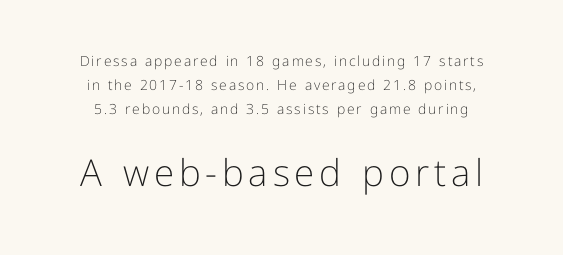
{"serif": "no", "italic": "no", "bold": "no", "weight": "light", "width": "normal", "stroke_contrast": "low", "x_height": "medium", "monospaced": "no", "underline": "no", "line_spacing_ratio": 1.71, "larger_block": "second", "size_ratio": 2.64, "glyph_px": 37}
